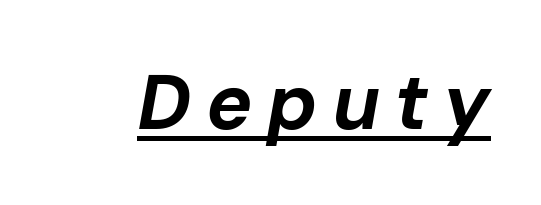
Q: Is the text bold? A: Yes.
Q: Is the text italic (slanted)? A: Yes, it leans right by about 10 degrees.
Q: Is the text underlined? A: Yes.
Q: Width (condensed, normal, or wide)? A: Normal.
Q: Stroke contrast? A: Low.
Q: x-height? A: Medium.
Q: Monospaced? A: No.
